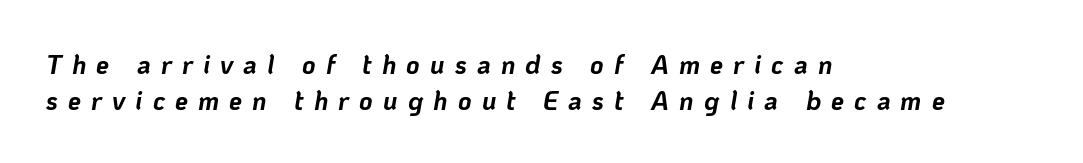
{"italic": "yes", "lean": "right", "slant_degrees": 10, "bold": "yes", "underline": "no", "align": "left", "line_spacing": "normal", "line_spacing_ratio": 1.38, "letter_spacing": "wide", "letter_spacing_em": 0.39, "glyph_px": 26}
